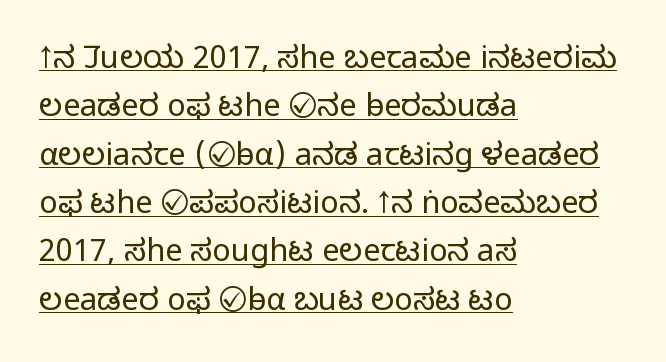
The image shows 31 px light sans-serif type, upright; set left-aligned, normal line spacing (1.56x), normal letter spacing, underlined; low stroke contrast and a medium x-height.
